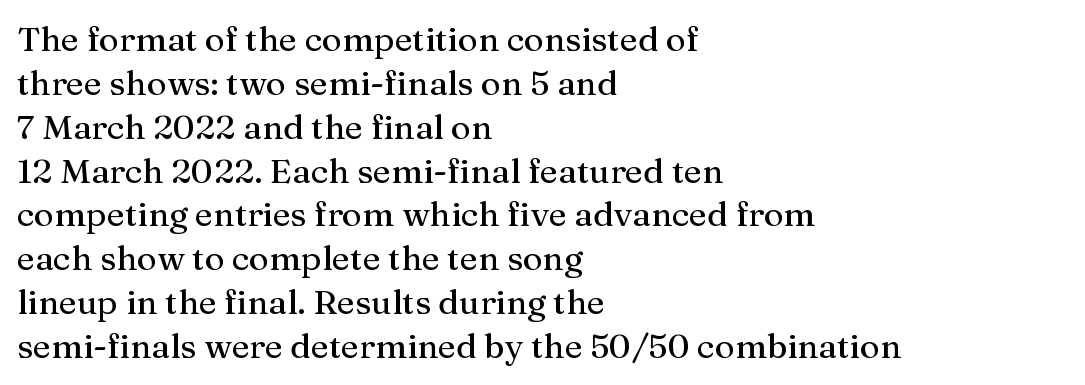
{"serif": "yes", "italic": "no", "width": "normal", "stroke_contrast": "medium", "x_height": "medium", "monospaced": "no", "underline": "no", "align": "left", "line_spacing": "normal", "line_spacing_ratio": 1.29, "letter_spacing": "normal", "letter_spacing_em": 0.0, "glyph_px": 34}
